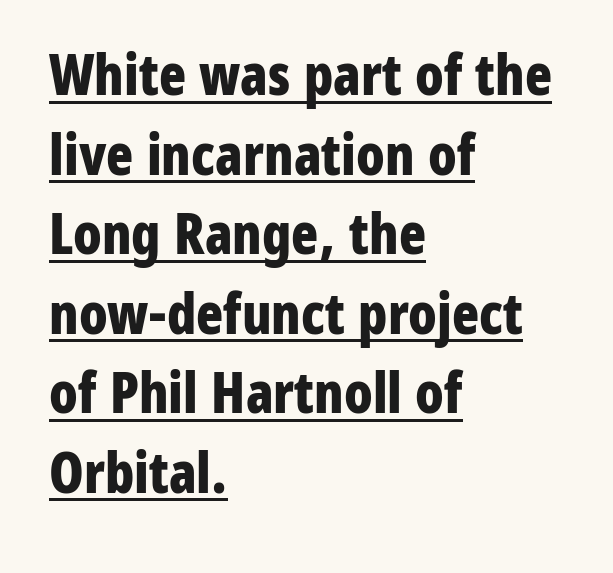
{"serif": "no", "italic": "no", "bold": "yes", "weight": "bold", "width": "condensed", "stroke_contrast": "low", "x_height": "medium", "monospaced": "no", "underline": "yes", "align": "left", "line_spacing": "normal", "line_spacing_ratio": 1.42, "letter_spacing": "normal", "letter_spacing_em": 0.0, "glyph_px": 56}
